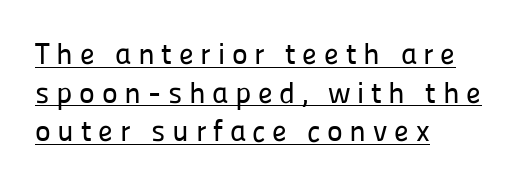
Honestly, the underline is the first thing you notice here. The rendering uses natural spacing where letterforms have individual widths. Designer's note — italics off, roman on. Horizontal alignment here is leftward, the default for most running prose. Line spacing here is normal. Look at the tracking — it's clearly loosened, letters drifting apart.
